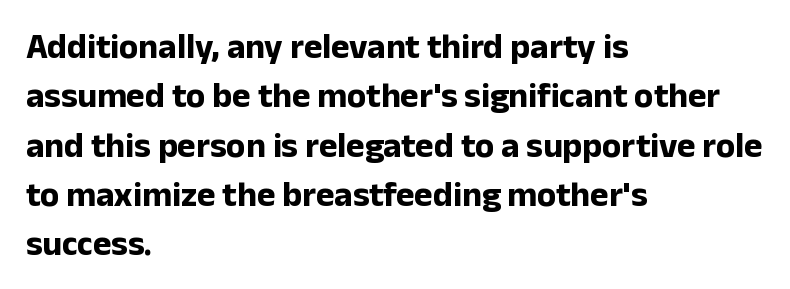
{"serif": "no", "italic": "no", "bold": "yes", "weight": "bold", "width": "normal", "stroke_contrast": "low", "x_height": "medium", "monospaced": "no", "underline": "no", "align": "left", "line_spacing": "normal", "line_spacing_ratio": 1.41, "letter_spacing": "normal", "letter_spacing_em": 0.0, "glyph_px": 35}
